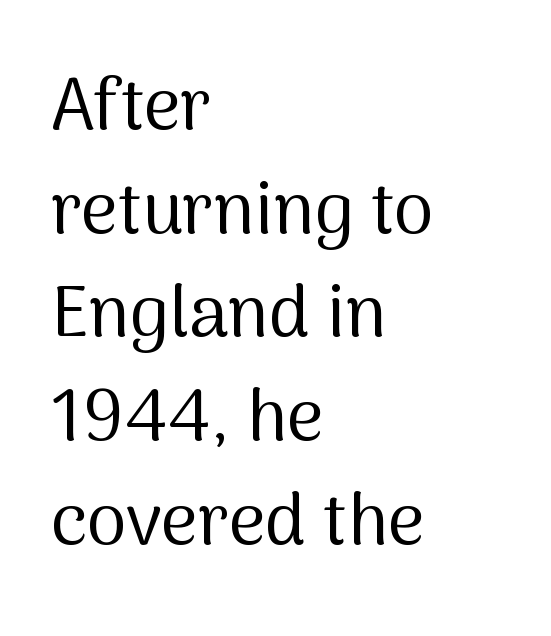
The image shows 72 px regular-weight sans-serif type, upright; set left-aligned, normal line spacing (1.44x), normal letter spacing, not underlined; medium stroke contrast and a medium x-height.
